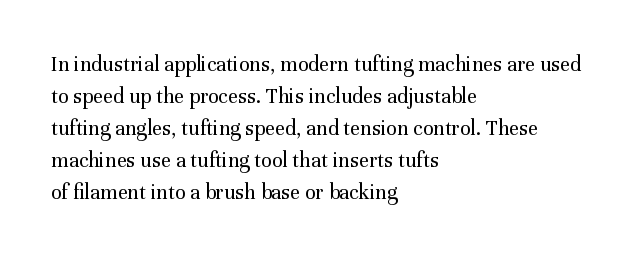
{"italic": "no", "bold": "no", "underline": "no", "align": "left", "line_spacing": "normal", "line_spacing_ratio": 1.45, "letter_spacing": "normal", "letter_spacing_em": 0.0, "glyph_px": 22}
